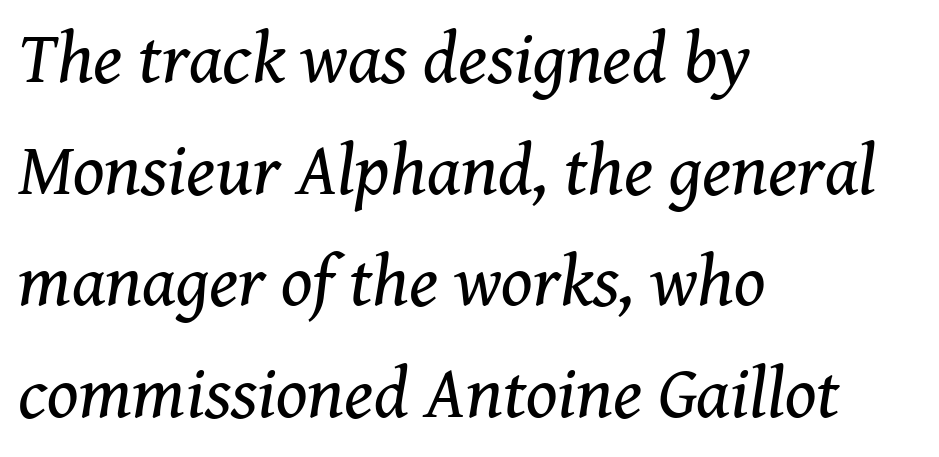
{"serif": "yes", "italic": "yes", "lean": "right", "slant_degrees": 8, "bold": "no", "weight": "regular", "width": "normal", "stroke_contrast": "medium", "x_height": "medium", "monospaced": "no", "underline": "no", "align": "left", "line_spacing": "normal", "line_spacing_ratio": 1.53, "letter_spacing": "normal", "letter_spacing_em": 0.0, "glyph_px": 73}
